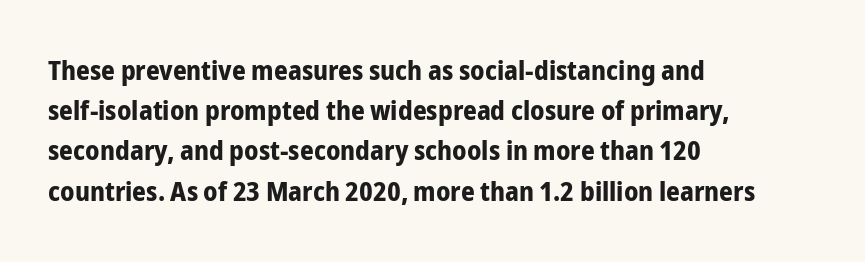
Q: Is the text bold? A: Yes.
Q: Is the text italic (slanted)? A: No, it is upright.
Q: Is the text underlined? A: No.
Q: How is the paragraph aligned? A: Left-aligned.
Q: Is the spacing between letters normal or unusually wide? A: Normal.
Q: Is the spacing between lines tight, normal or loose? A: Normal.
